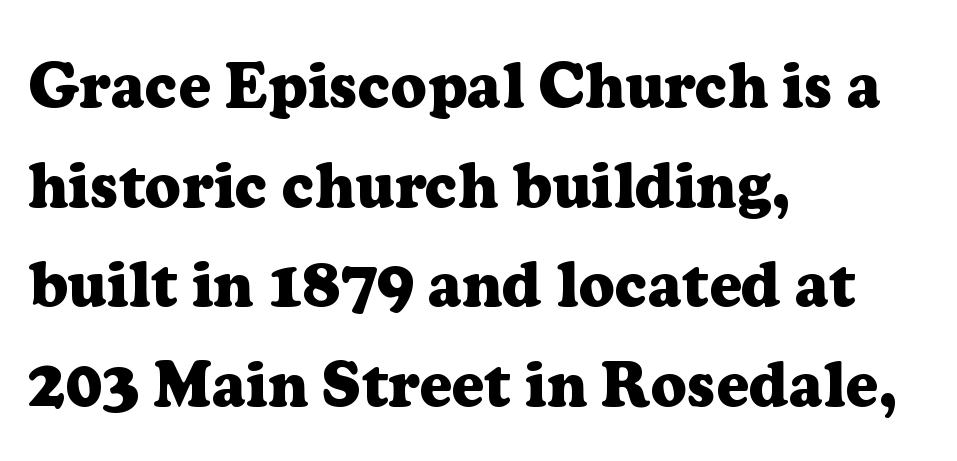
{"serif": "yes", "italic": "no", "bold": "yes", "weight": "heavy", "width": "normal", "stroke_contrast": "low", "x_height": "medium", "monospaced": "no", "underline": "no", "align": "left", "line_spacing": "normal", "line_spacing_ratio": 1.58, "letter_spacing": "normal", "letter_spacing_em": 0.0, "glyph_px": 63}
